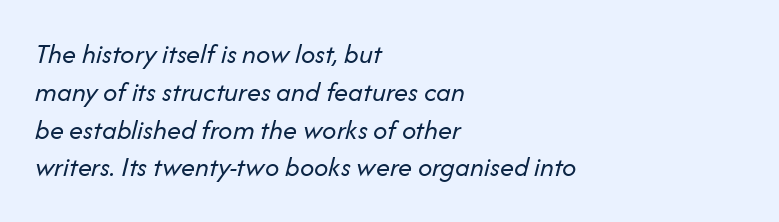
The image shows 28 px regular-weight type, italic (leaning right); set left-aligned, normal line spacing (1.35x), normal letter spacing, not underlined; low stroke contrast and a medium x-height.
